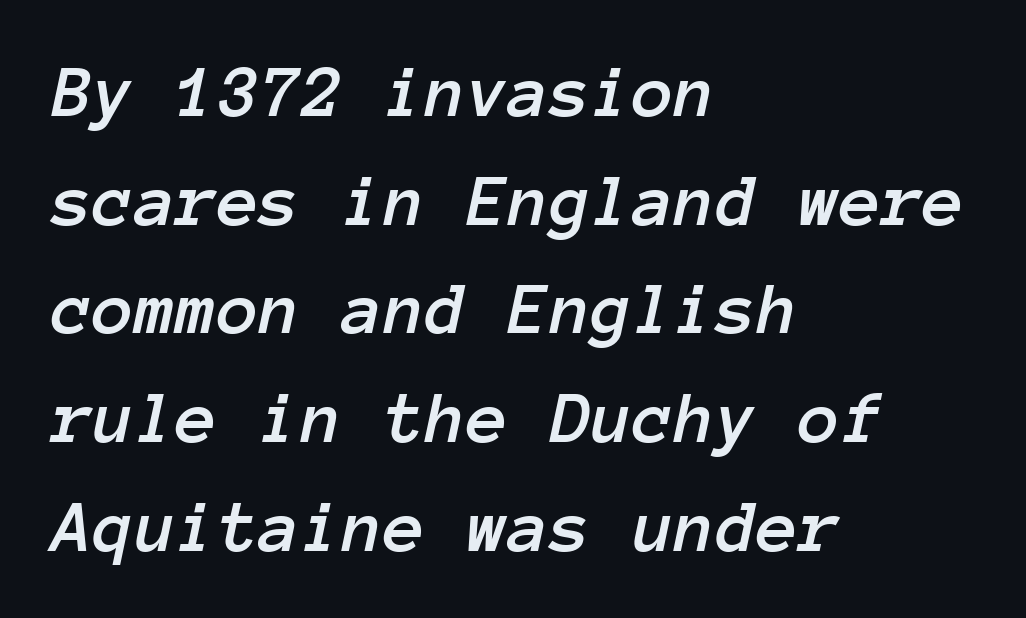
The image shows 76 px text type, italic (leaning right), monospaced; set left-aligned, normal line spacing (1.43x), normal letter spacing, not underlined; low stroke contrast and a medium x-height.
